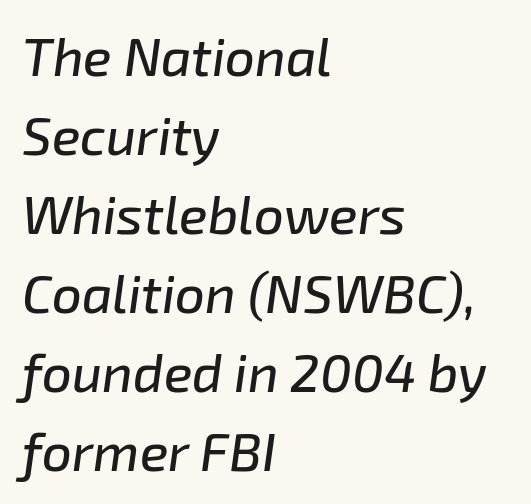
The image shows 53 px text type, italic (leaning right); set left-aligned, normal line spacing (1.49x), normal letter spacing, not underlined; low stroke contrast and a medium x-height.
